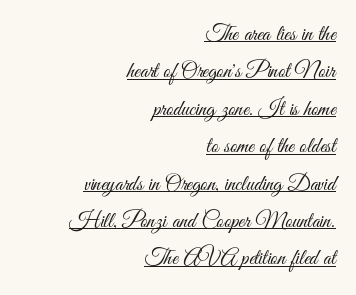
These lines sit exactly where default settings would place them. Here the glyphs are tracked normally, forming tight word shapes. What decoration does the sample have? An underline. Line endings align vertically; line beginnings do not.
